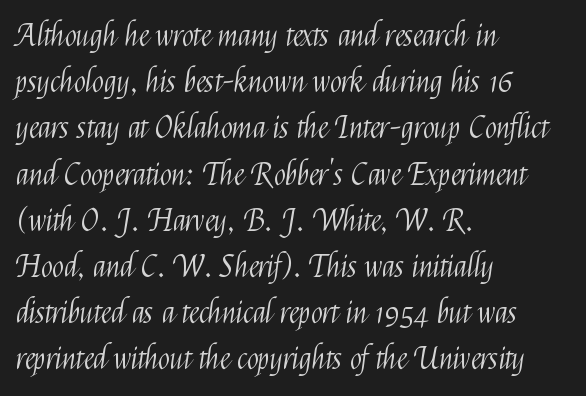
The image shows 31 px light, condensed sans-serif type; set left-aligned, normal line spacing (1.49x), normal letter spacing, not underlined; medium stroke contrast and a medium x-height.
